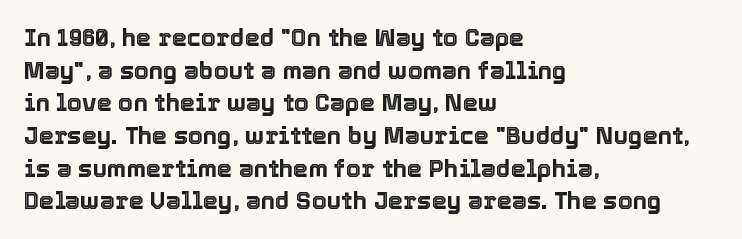
{"italic": "no", "underline": "no", "align": "left", "line_spacing": "normal", "line_spacing_ratio": 1.36, "letter_spacing": "normal", "letter_spacing_em": 0.0, "glyph_px": 24}
